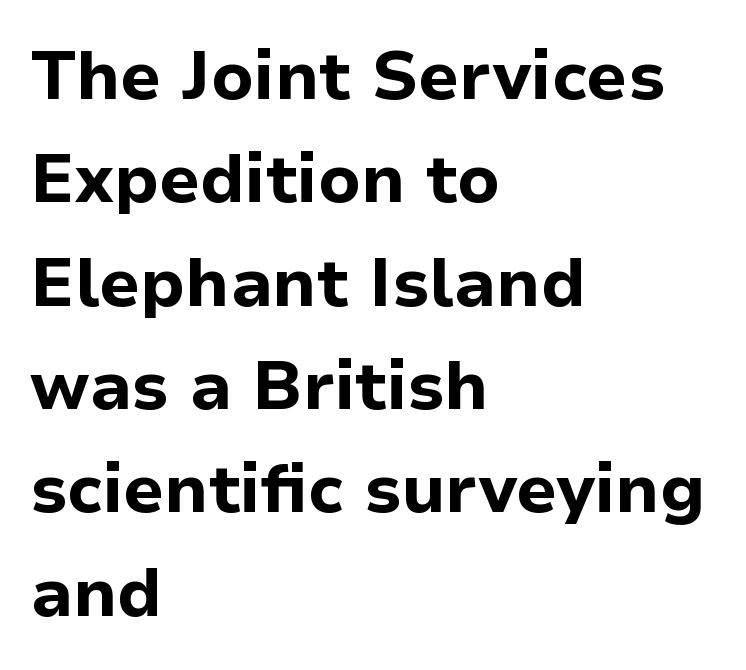
{"serif": "no", "italic": "no", "bold": "yes", "weight": "bold", "width": "normal", "stroke_contrast": "low", "x_height": "medium", "monospaced": "no", "underline": "no", "align": "left", "line_spacing": "normal", "line_spacing_ratio": 1.52, "letter_spacing": "normal", "letter_spacing_em": 0.0, "glyph_px": 68}
